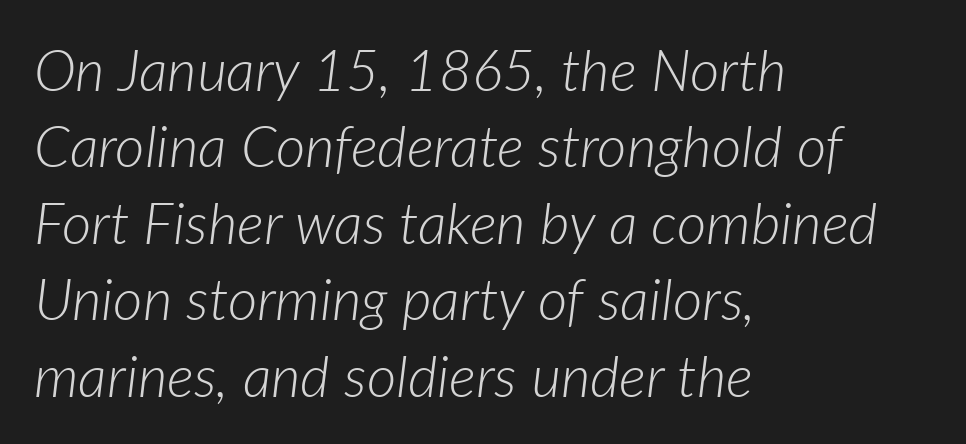
The image shows 57 px light type, italic (leaning right); set left-aligned, normal line spacing (1.34x), normal letter spacing, not underlined; low stroke contrast and a medium x-height.
